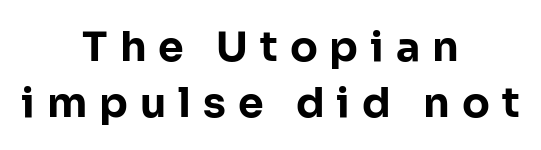
{"serif": "no", "italic": "no", "bold": "yes", "weight": "bold", "width": "normal", "stroke_contrast": "low", "x_height": "medium", "monospaced": "no", "underline": "no", "align": "center", "line_spacing": "normal", "line_spacing_ratio": 1.36, "letter_spacing": "wide", "letter_spacing_em": 0.29, "glyph_px": 41}
